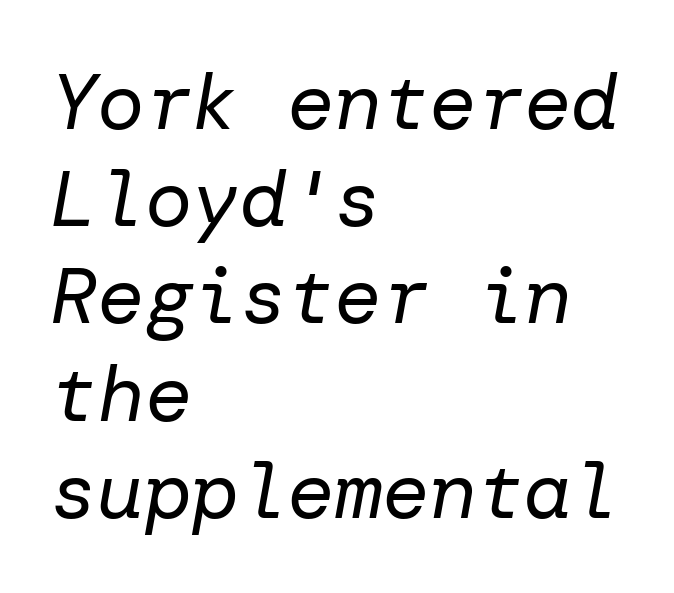
Is the type slanted? Yes — the strokes lean at a clear angle. A clean baseline with only descenders dipping below it. The letterforms sit at book weight or below. Observe the ordinary spacing: letters are neighbours, not strangers. The ragged edge is on the right, which tells us the setting is flush left.
